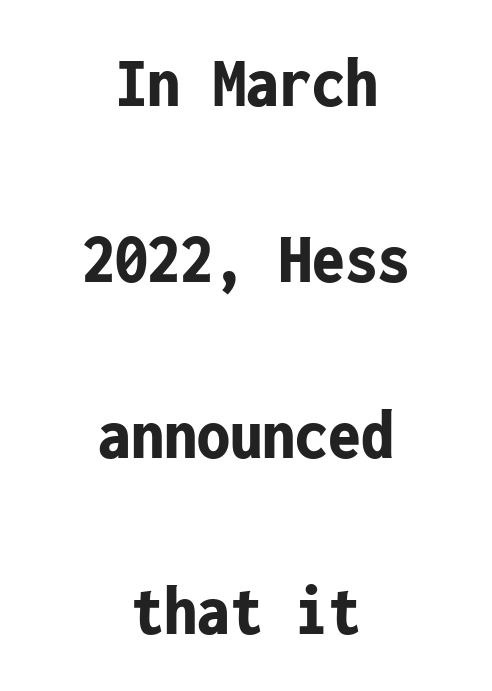
In terms of leading, this rendering errs on the spacious side. Each letter's strokes conclude bluntly, with no projecting serifs. Neither beginnings nor endings align; midpoints do. The axis of the letterforms is exactly vertical. Typographic density is high because the face is bold.
